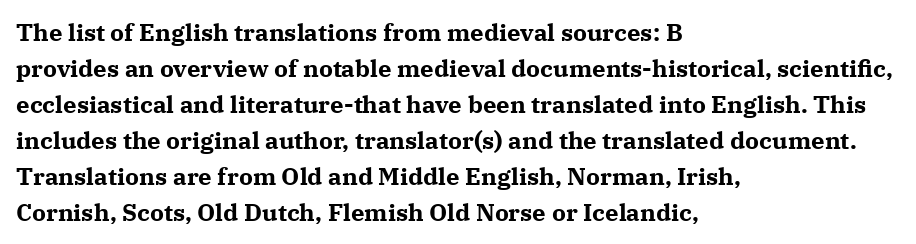
These lines are set flush left with a ragged right edge. Upright lettering throughout. Compared with typical body copy, the letter spacing here is the same. The line-height multiplier appears to be the usual default.
